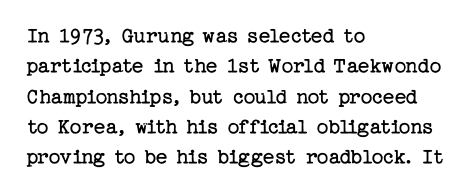
{"italic": "no", "bold": "no", "underline": "no", "align": "left", "line_spacing": "normal", "line_spacing_ratio": 1.32, "letter_spacing": "normal", "letter_spacing_em": 0.0, "glyph_px": 23}
